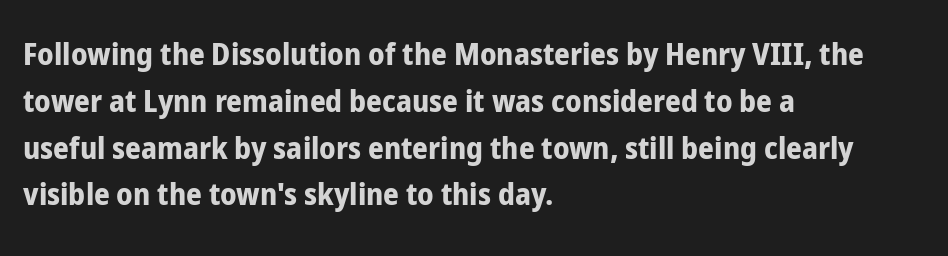
The baseline area is clear. Character widths vary here, with narrow letters taking less room than wide ones. Style check: upright. Which margin do the lines hug? The left one — the right edge is uneven. Summary of weight: heavy, a full bold.
